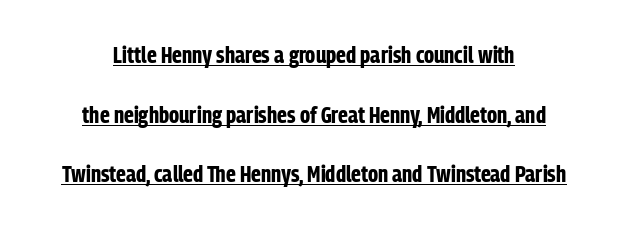
The image shows 24 px bold type, upright; set centered, loose line spacing (2.48x), normal letter spacing, underlined.
